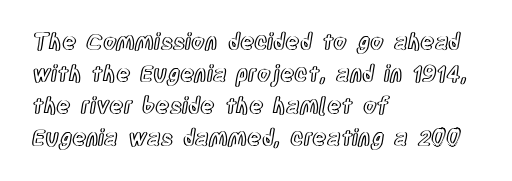
The image shows 22 px text type; set left-aligned, normal line spacing (1.45x), normal letter spacing, not underlined.
